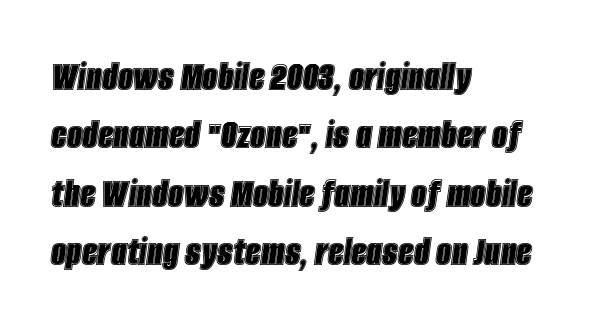
Q: Is the text italic (slanted)? A: Yes, it leans right by about 8 degrees.
Q: Is the text underlined? A: No.
Q: How is the paragraph aligned? A: Left-aligned.
Q: Is the spacing between letters normal or unusually wide? A: Normal.
Q: Is the spacing between lines tight, normal or loose? A: Normal.
Q: Width (condensed, normal, or wide)? A: Condensed.
Q: x-height? A: Large.
Q: Monospaced? A: No.
